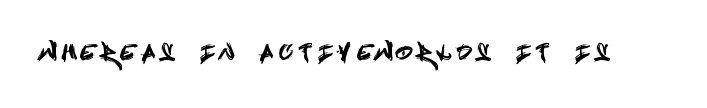
Q: Is the text italic (slanted)? A: Yes.
Q: Is the text underlined? A: No.
Q: Is the spacing between letters normal or unusually wide? A: Unusually wide.
